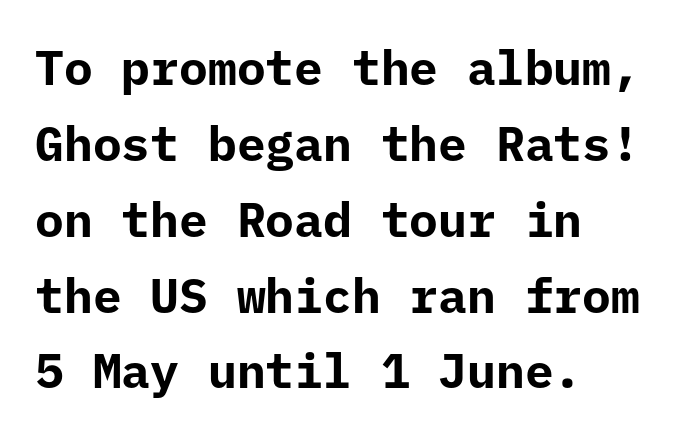
The gaps between neighbouring characters are ordinary and unremarkable. A typesetter would label this face a sans. Students, this is bold: see how much ink each stroke carries. Honestly, there is no underline to notice here at all. The rows are spaced the way most documents space them.
